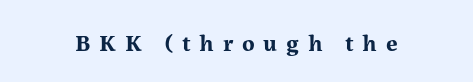
Q: Is the text bold? A: Yes.
Q: Is the text italic (slanted)? A: No, it is upright.
Q: Is the text underlined? A: No.
Q: Is the spacing between letters normal or unusually wide? A: Unusually wide.
